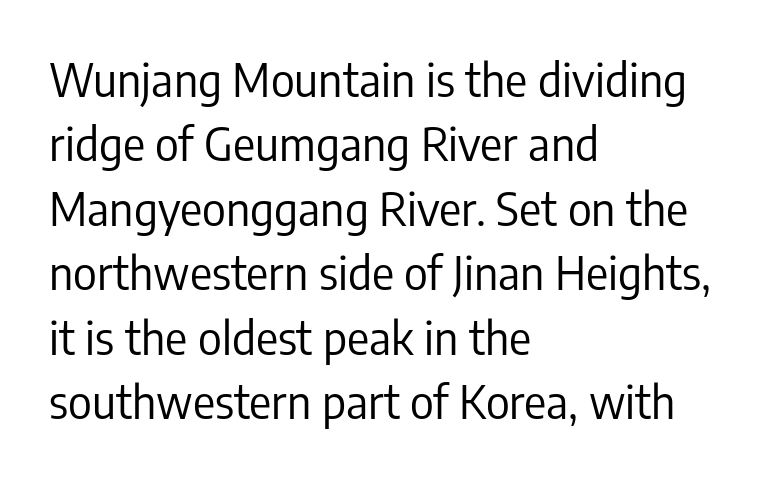
The ragged edge is on the right, which tells us the setting is flush left. Unbolded letterforms with no extra heft. You can tell from the bare stems that sans-serif type was used. The space directly below the letters is spotless. Reading down the column, the eye jumps a familiar distance to each next line. Looks like regular typesetting: each glyph gets only the width it needs.
